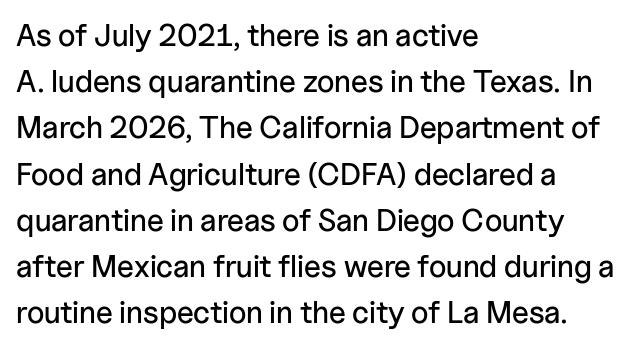
{"serif": "no", "italic": "no", "width": "normal", "stroke_contrast": "low", "x_height": "medium", "monospaced": "no", "underline": "no", "align": "left", "line_spacing": "normal", "line_spacing_ratio": 1.49, "letter_spacing": "normal", "letter_spacing_em": 0.0, "glyph_px": 31}
